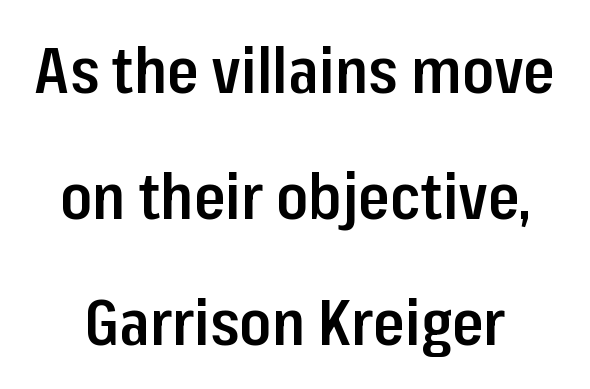
The image shows 64 px semibold, condensed sans-serif type, upright; set loose line spacing (1.97x), normal letter spacing, not underlined; low stroke contrast and a medium x-height.
